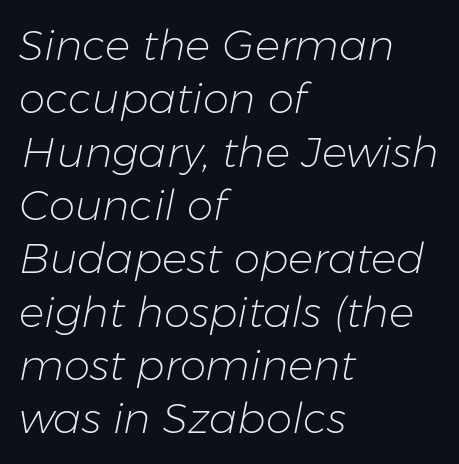
Italic? Definitely — the glyphs are oblique. Note the varied advance widths — an 'i' is clearly narrower than an 'm'. Horizontally, the lines are justified to the leading edge only. Nothing unusual about the tracking: characters are spaced as the font intends.
